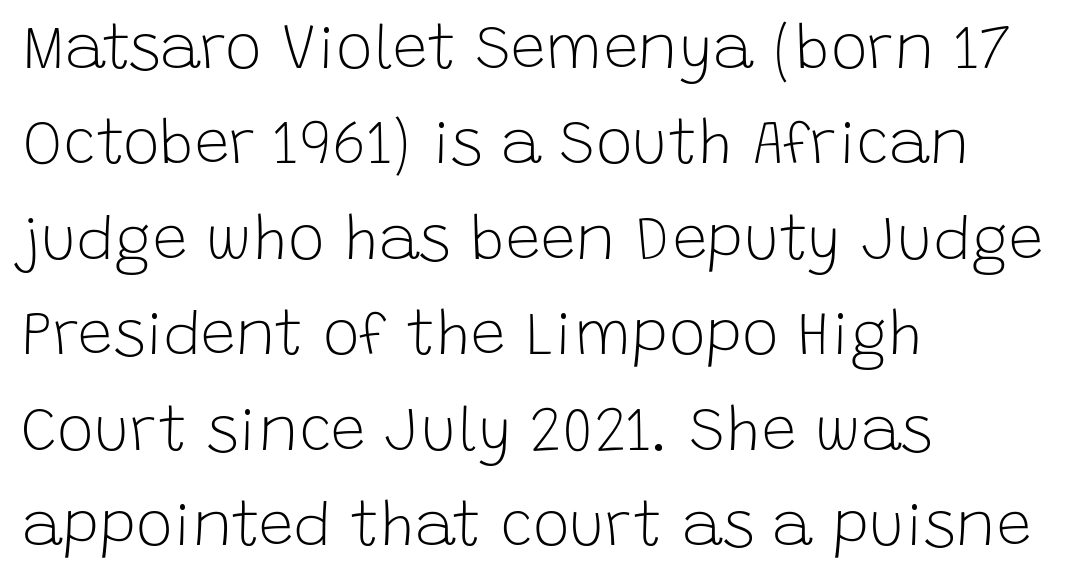
Q: Is the text bold? A: No.
Q: Is the text italic (slanted)? A: No, it is upright.
Q: Is the typeface a serif or a sans-serif typeface? A: Sans-serif.
Q: Is the text underlined? A: No.
Q: How is the paragraph aligned? A: Left-aligned.
Q: Is the spacing between letters normal or unusually wide? A: Normal.
Q: Is the spacing between lines tight, normal or loose? A: Normal.
Q: Width (condensed, normal, or wide)? A: Normal.
Q: Stroke contrast? A: Low.
Q: x-height? A: Large.
Q: Monospaced? A: No.
